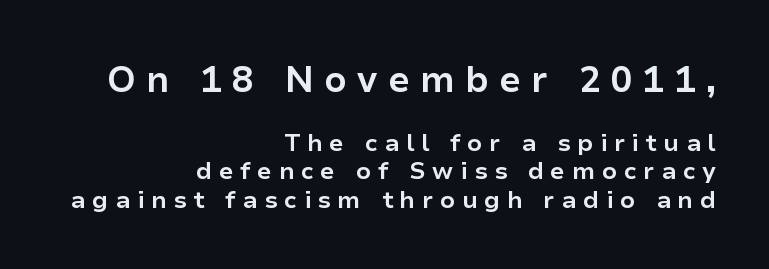
Q: Is the text bold? A: Yes.
Q: Is the text italic (slanted)? A: No, it is upright.
Q: Is the typeface a serif or a sans-serif typeface? A: Sans-serif.
Q: Is the text underlined? A: No.
Q: How is the paragraph aligned? A: Right-aligned.
Q: Is the spacing between letters normal or unusually wide? A: Unusually wide.
Q: Which block of text is set in a larger size, the first (top) or the second (bottom)? A: The first (top) one.
Q: Width (condensed, normal, or wide)? A: Normal.
Q: Stroke contrast? A: Low.
Q: x-height? A: Medium.
Q: Monospaced? A: No.
